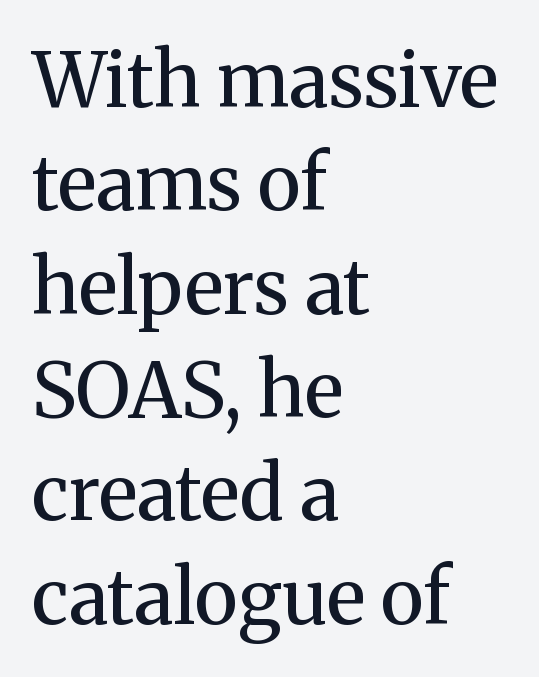
Are there feet on the stems? There are — it's a serif. Proportional: the letters do not fall into vertical columns. Interline gaps are of average width in this sample. Line beginnings align vertically; line endings do not. The typography opts for an upright posture over an oblique one. Characters follow at the spacing the type designer built in.
